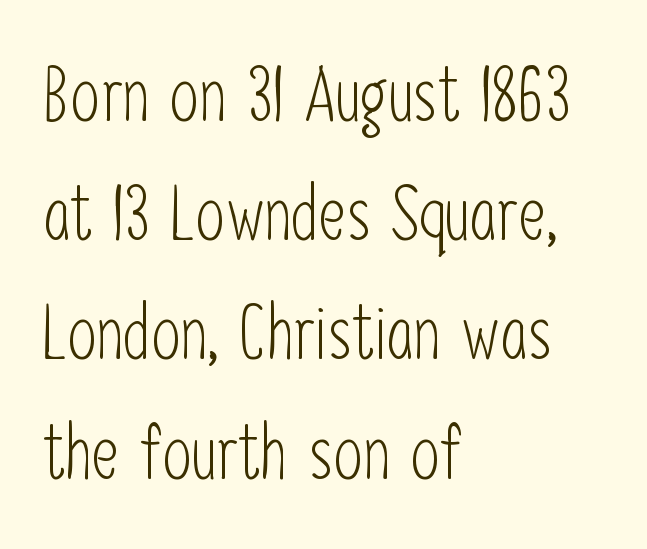
{"serif": "no", "italic": "no", "bold": "no", "weight": "light", "width": "condensed", "stroke_contrast": "low", "x_height": "medium", "monospaced": "no", "underline": "no", "align": "left", "line_spacing": "normal", "line_spacing_ratio": 1.59, "letter_spacing": "normal", "letter_spacing_em": 0.0, "glyph_px": 75}
